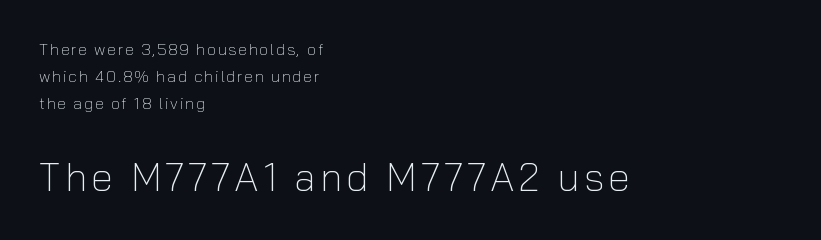
Q: Is the text bold? A: No.
Q: Is the text italic (slanted)? A: No, it is upright.
Q: Is the typeface a serif or a sans-serif typeface? A: Sans-serif.
Q: Is the text underlined? A: No.
Q: How is the paragraph aligned? A: Left-aligned.
Q: Is the spacing between lines tight, normal or loose? A: Normal.
Q: Which block of text is set in a larger size, the first (top) or the second (bottom)? A: The second (bottom) one.
Q: Width (condensed, normal, or wide)? A: Normal.
Q: Stroke contrast? A: Low.
Q: x-height? A: Medium.
Q: Monospaced? A: No.
